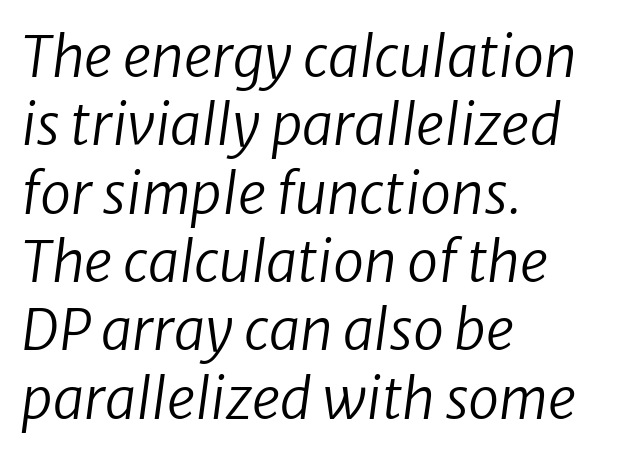
Q: Is the text bold? A: No.
Q: Is the text italic (slanted)? A: Yes, it leans right by about 8 degrees.
Q: Is the text underlined? A: No.
Q: How is the paragraph aligned? A: Left-aligned.
Q: Is the spacing between letters normal or unusually wide? A: Normal.
Q: Width (condensed, normal, or wide)? A: Normal.
Q: Stroke contrast? A: Low.
Q: x-height? A: Medium.
Q: Monospaced? A: No.
